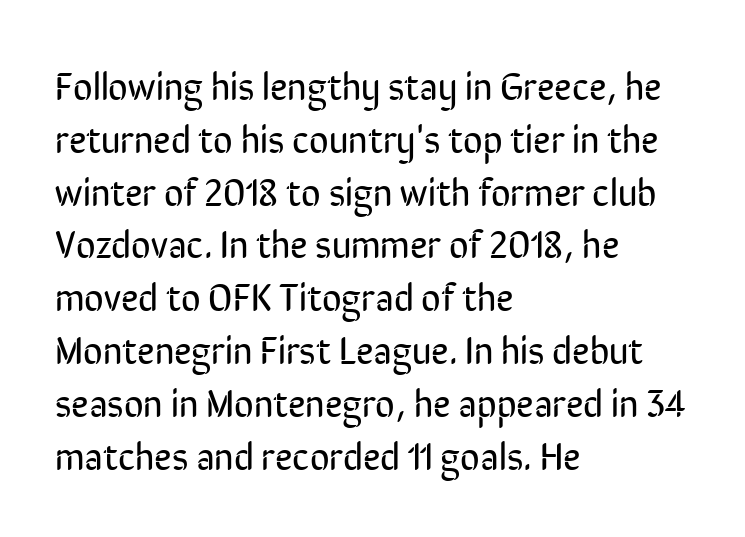
Q: Is the text bold? A: No.
Q: Is the text italic (slanted)? A: No, it is upright.
Q: Is the typeface a serif or a sans-serif typeface? A: Sans-serif.
Q: Is the text underlined? A: No.
Q: How is the paragraph aligned? A: Left-aligned.
Q: Is the spacing between letters normal or unusually wide? A: Normal.
Q: Is the spacing between lines tight, normal or loose? A: Normal.
Q: Width (condensed, normal, or wide)? A: Condensed.
Q: Stroke contrast? A: Low.
Q: x-height? A: Medium.
Q: Monospaced? A: No.
